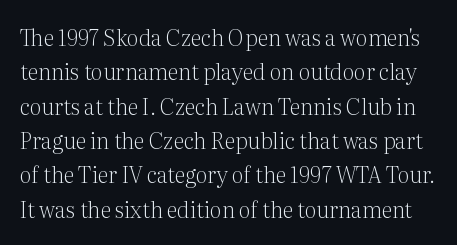
{"italic": "no", "bold": "no", "underline": "no", "line_spacing": "normal", "line_spacing_ratio": 1.56, "letter_spacing": "normal", "letter_spacing_em": 0.0, "glyph_px": 22}
